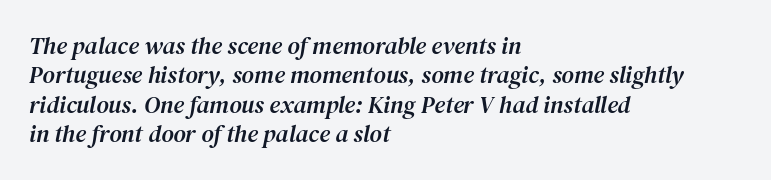
{"italic": "yes", "lean": "right", "slant_degrees": 12, "underline": "no", "align": "left", "line_spacing_ratio": 1.22, "letter_spacing": "normal", "letter_spacing_em": 0.0, "glyph_px": 24}
